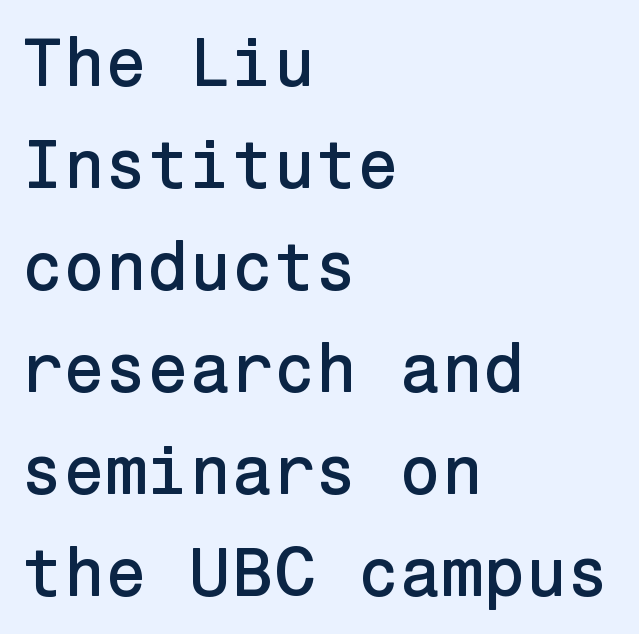
In terms of posture, this sample is upright. The tracking reads as untouched default to a designer's eye. I'd call this a sans setting — the letters go barefoot. Reading down the column, the eye jumps a familiar distance to each next line. Letters rest on an invisible, unmarked baseline.
